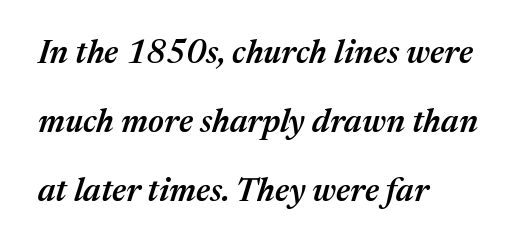
Compared with typical body copy, the letter spacing here is the same. The gap between lines stays unmarked. Widely set lines give the paragraph a tall, airy silhouette. The rendering applies a slant to the glyphs. Heft: intermediate — a semibold. Character widths vary here, with narrow letters taking less room than wide ones.
